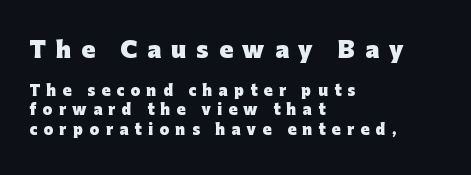
The first block has been scaled up relative to the second. Spacing between characters has been opened up far beyond the box default. The letters stand upright; this is a roman face. Which margin do the lines hug? The left one — the right edge is uneven. Thick stems and heavy bowls — unmistakably bold. Check under the words: just untouched page.
